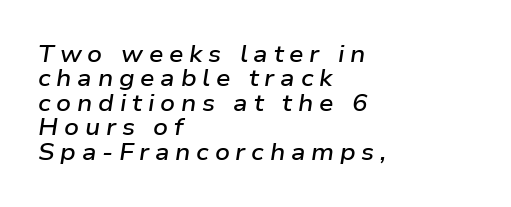
{"italic": "yes", "lean": "right", "slant_degrees": 9, "bold": "semi", "underline": "no", "align": "left", "line_spacing": "tight", "line_spacing_ratio": 1.06, "letter_spacing": "wide", "letter_spacing_em": 0.25, "glyph_px": 23}
